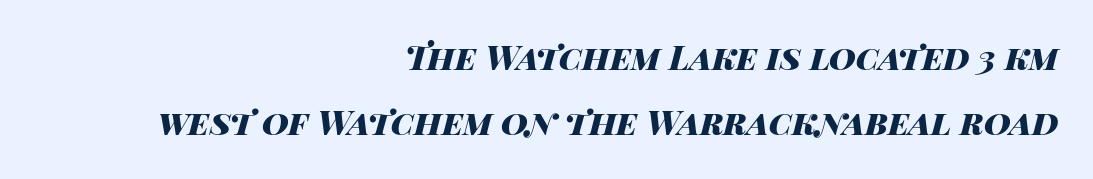
Look at the stroke-to-counter ratio: heavy, a bold. The text block is weighted toward the right margin, trailing off unevenly leftward. A typesetter would call this leading open, well beyond the default. Plain, unruled lines of type.
